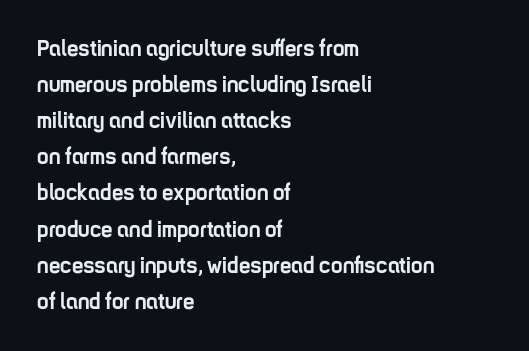
The image shows 23 px bold type, upright; set left-aligned, normal line spacing (1.57x), normal letter spacing, not underlined.
